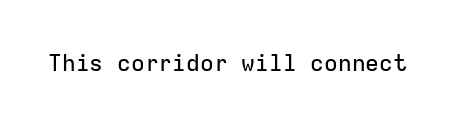
Each word holds together tightly as a unit, with standard inter-letter gaps. Posture: upright roman. The specimen omits any rule beneath the text block's lines.
